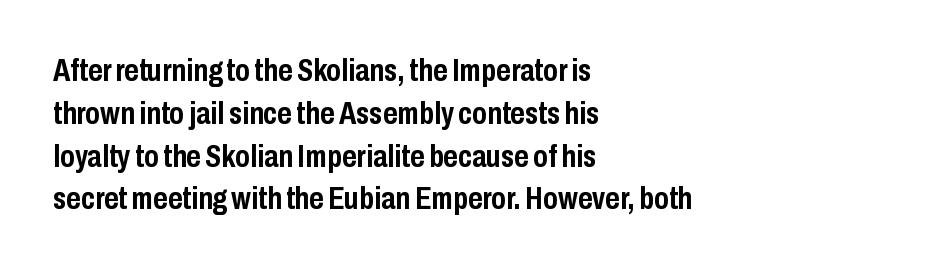
{"serif": "no", "italic": "no", "bold": "yes", "weight": "semibold", "width": "condensed", "stroke_contrast": "low", "x_height": "medium", "monospaced": "no", "underline": "no", "align": "left", "line_spacing": "normal", "line_spacing_ratio": 1.38, "letter_spacing": "normal", "letter_spacing_em": 0.0, "glyph_px": 31}
